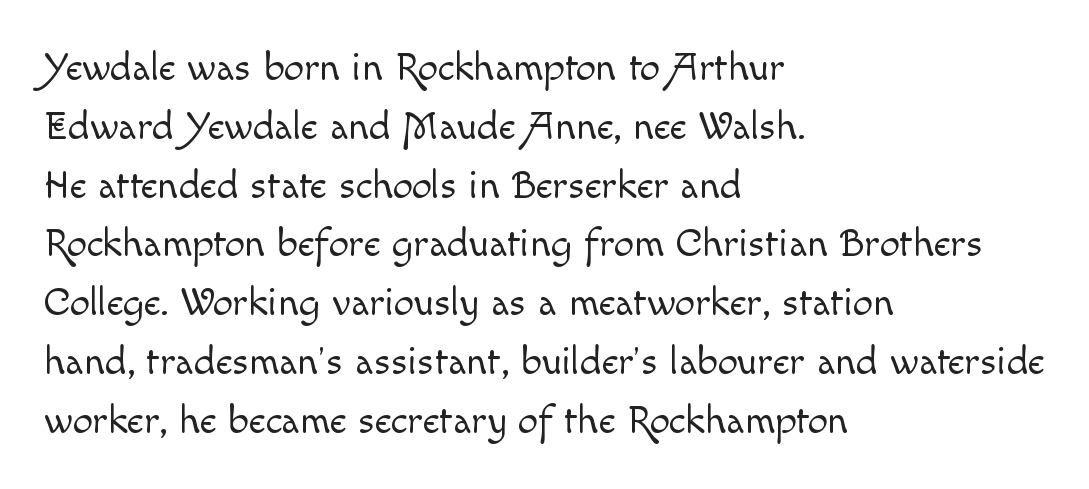
{"italic": "no", "bold": "no", "weight": "light", "width": "normal", "x_height": "small", "monospaced": "no", "underline": "no", "align": "left", "line_spacing": "normal", "line_spacing_ratio": 1.47, "letter_spacing": "normal", "letter_spacing_em": 0.0, "glyph_px": 40}
